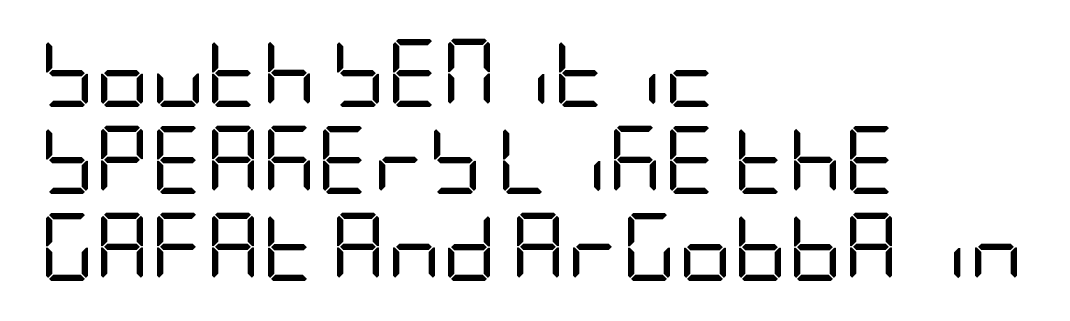
The image shows 68 px regular-weight, condensed sans-serif type, upright; set left-aligned, normal line spacing (1.28x), normal letter spacing, not underlined; low stroke contrast and a large x-height.
